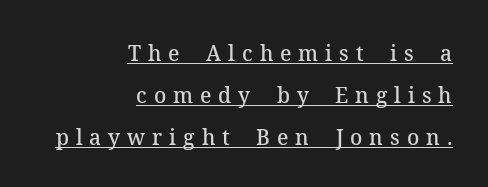
The image shows 21 px text type, upright; set right-aligned, loose line spacing (2.0x), unusually wide letter spacing (+0.33 em), underlined.
